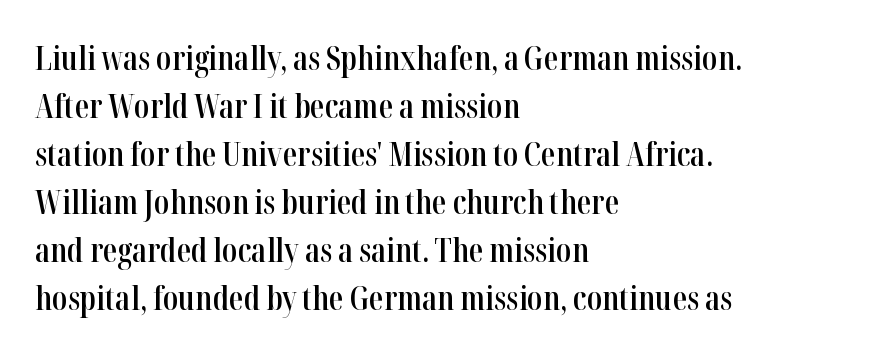
Q: Is the text bold? A: Semi-bold.
Q: Is the text italic (slanted)? A: No, it is upright.
Q: Is the typeface a serif or a sans-serif typeface? A: Serif.
Q: Is the text underlined? A: No.
Q: How is the paragraph aligned? A: Left-aligned.
Q: Is the spacing between letters normal or unusually wide? A: Normal.
Q: Is the spacing between lines tight, normal or loose? A: Normal.
Q: Width (condensed, normal, or wide)? A: Condensed.
Q: Stroke contrast? A: High.
Q: x-height? A: Medium.
Q: Monospaced? A: No.
